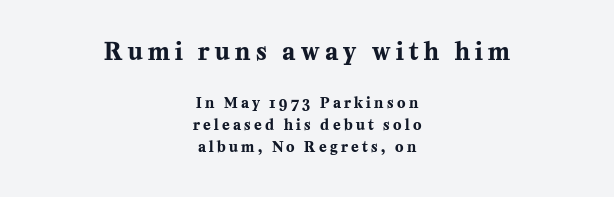
{"italic": "no", "bold": "yes", "underline": "no", "align": "center", "line_spacing": "normal", "line_spacing_ratio": 1.59, "letter_spacing": "wide", "letter_spacing_em": 0.24, "larger_block": "first", "size_ratio": 1.64, "glyph_px": 23}
